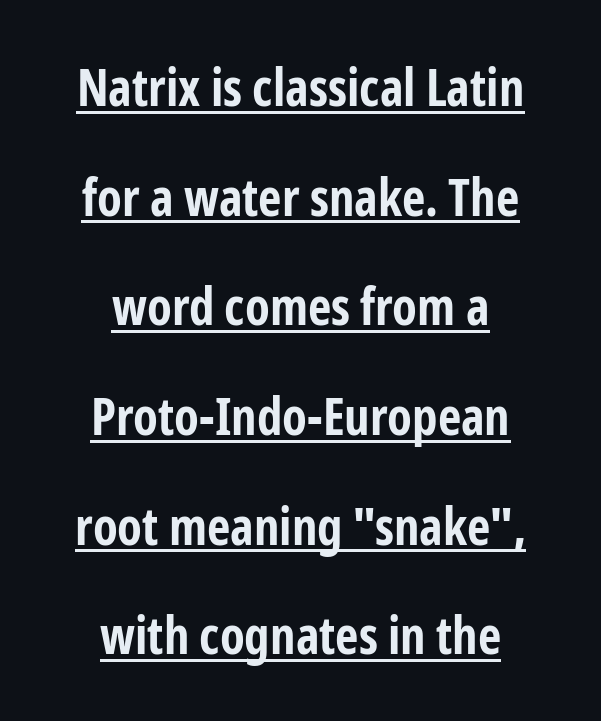
Q: Is the text bold? A: Yes.
Q: Is the text italic (slanted)? A: No, it is upright.
Q: Is the typeface a serif or a sans-serif typeface? A: Sans-serif.
Q: Is the text underlined? A: Yes.
Q: How is the paragraph aligned? A: Centered.
Q: Is the spacing between letters normal or unusually wide? A: Normal.
Q: Is the spacing between lines tight, normal or loose? A: Loose.
Q: Width (condensed, normal, or wide)? A: Condensed.
Q: Stroke contrast? A: Low.
Q: x-height? A: Medium.
Q: Monospaced? A: No.
